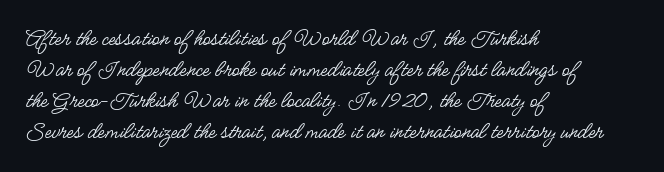
{"bold": "no", "underline": "no", "align": "left", "line_spacing_ratio": 1.24, "letter_spacing": "normal", "letter_spacing_em": 0.0, "glyph_px": 25}
